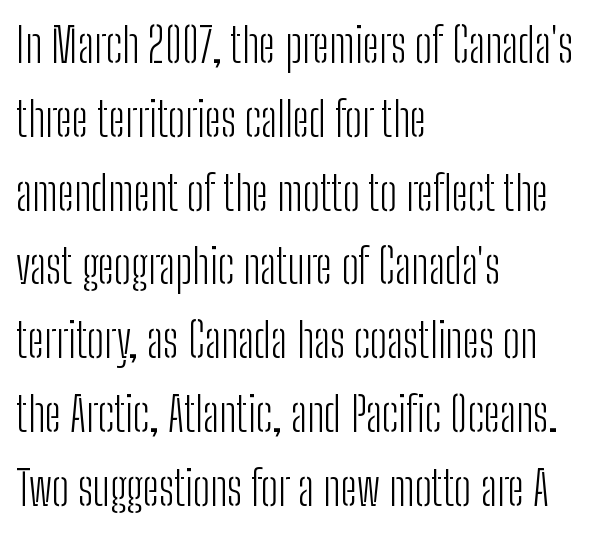
The image shows 47 px light, condensed sans-serif type, upright; set left-aligned, normal line spacing (1.57x), normal letter spacing, not underlined; low stroke contrast and a medium x-height.
